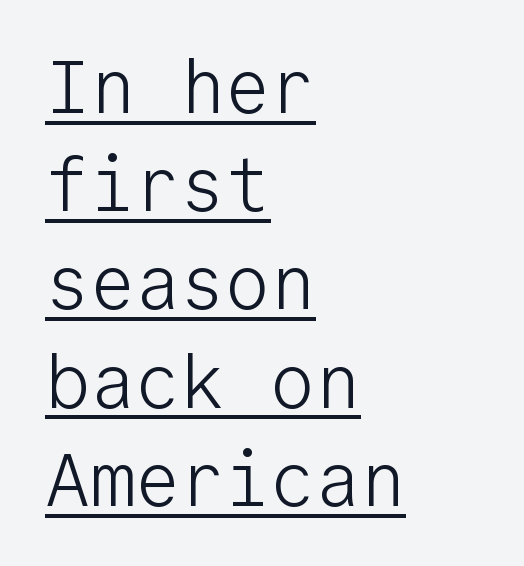
The image shows 75 px light sans-serif type, upright, monospaced; set left-aligned, normal line spacing (1.31x), normal letter spacing, underlined; low stroke contrast and a medium x-height.
